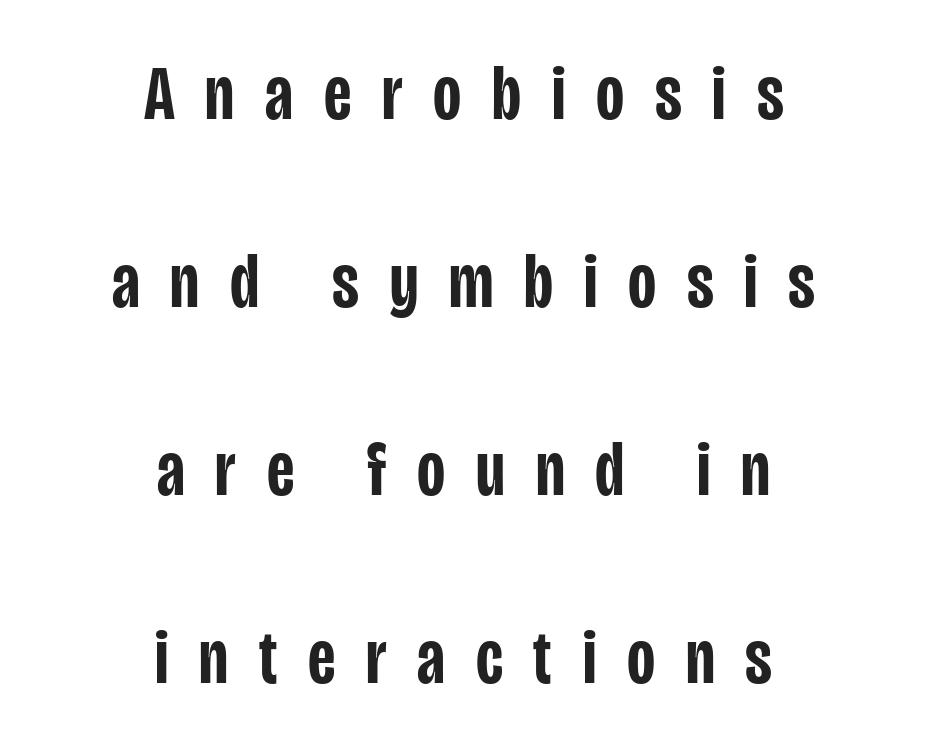
The image shows 77 px semibold, condensed sans-serif type, upright; set centered, loose line spacing (2.44x), unusually wide letter spacing (+0.4 em), not underlined; low stroke contrast and a large x-height.
